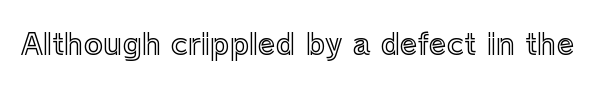
The image shows 29 px text type, upright; set normal letter spacing, not underlined; a medium x-height.
